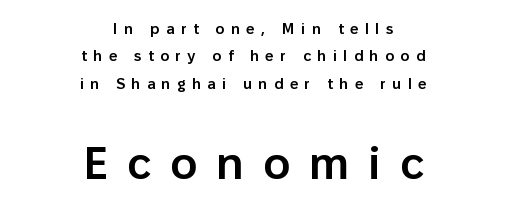
{"serif": "no", "italic": "no", "bold": "semi", "weight": "semibold", "width": "normal", "stroke_contrast": "low", "x_height": "medium", "monospaced": "no", "underline": "no", "align": "center", "line_spacing_ratio": 1.83, "letter_spacing": "wide", "letter_spacing_em": 0.43, "larger_block": "second", "size_ratio": 3.0, "glyph_px": 45}
